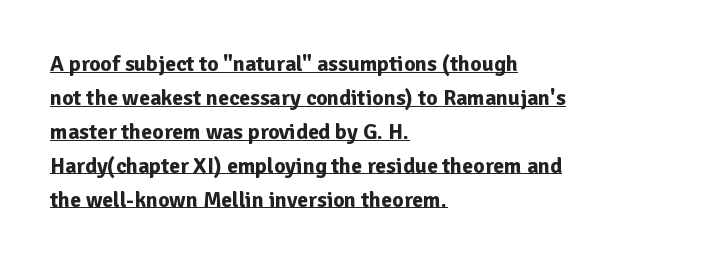
The image shows 22 px bold type, upright; set left-aligned, normal line spacing (1.54x), normal letter spacing, underlined.
